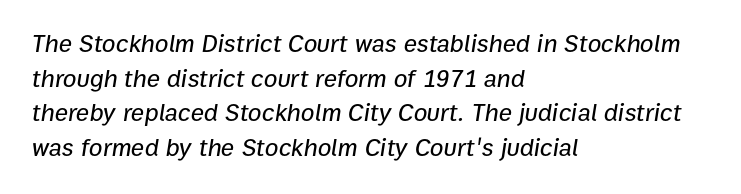
{"italic": "yes", "lean": "right", "slant_degrees": 9, "underline": "no", "align": "left", "line_spacing": "normal", "line_spacing_ratio": 1.39, "letter_spacing": "normal", "letter_spacing_em": 0.0, "glyph_px": 25}
